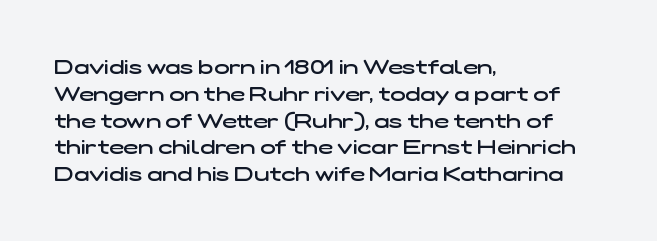
{"bold": "semi", "underline": "no", "align": "left", "line_spacing": "normal", "line_spacing_ratio": 1.34, "letter_spacing": "normal", "letter_spacing_em": 0.0, "glyph_px": 20}
